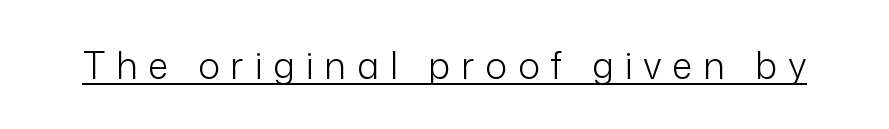
{"serif": "no", "italic": "no", "bold": "no", "weight": "light", "width": "normal", "stroke_contrast": "low", "x_height": "medium", "monospaced": "no", "underline": "yes", "letter_spacing": "wide", "letter_spacing_em": 0.29, "glyph_px": 37}
